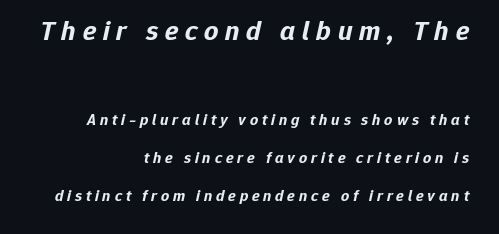
The image shows 28 px bold type, italic (leaning right); set right-aligned, loose line spacing (2.38x), unusually wide letter spacing (+0.24 em), not underlined; the first (top) block is 1.75x larger; low stroke contrast and a medium x-height.
